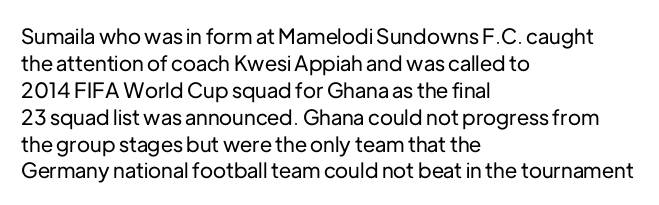
Q: Is the text italic (slanted)? A: No, it is upright.
Q: Is the text underlined? A: No.
Q: How is the paragraph aligned? A: Left-aligned.
Q: Is the spacing between letters normal or unusually wide? A: Normal.
Q: Is the spacing between lines tight, normal or loose? A: Normal.
